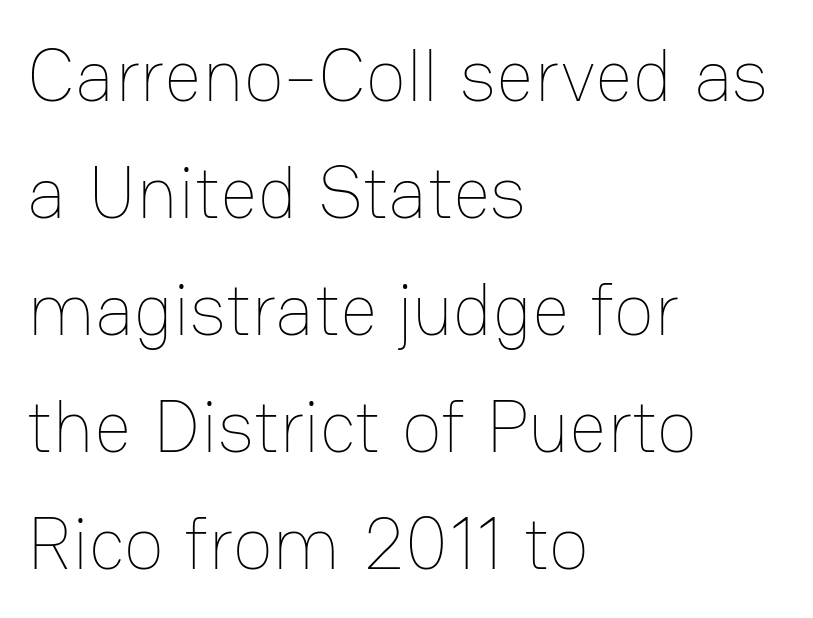
Q: Is the text bold? A: No.
Q: Is the text italic (slanted)? A: No, it is upright.
Q: Is the text underlined? A: No.
Q: How is the paragraph aligned? A: Left-aligned.
Q: Is the spacing between letters normal or unusually wide? A: Normal.
Q: Is the spacing between lines tight, normal or loose? A: Normal.
Q: Width (condensed, normal, or wide)? A: Normal.
Q: Stroke contrast? A: Low.
Q: x-height? A: Medium.
Q: Monospaced? A: No.
